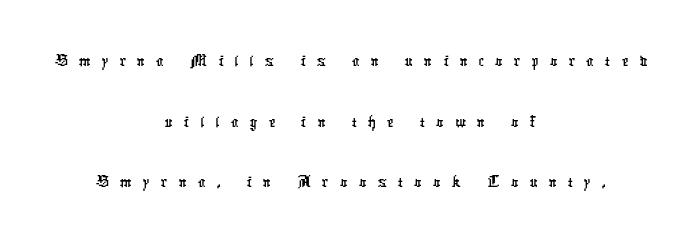
{"serif": "no", "width": "condensed", "stroke_contrast": "low", "x_height": "medium", "monospaced": "no", "underline": "no", "align": "center", "line_spacing": "normal", "line_spacing_ratio": 1.64, "letter_spacing": "wide", "letter_spacing_em": 0.3, "glyph_px": 37}
